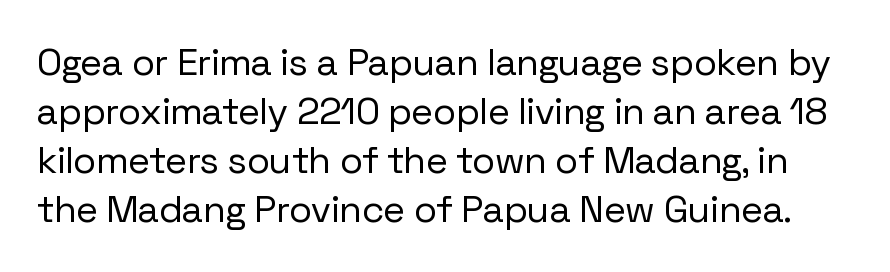
Decoration check: the copy has no underline. Spacing verdict: proportional, widths tailored to each character. The font sits on the lighter half of the weight spectrum, regular included. The rendering keeps characters at their native spacing. The letters stand straight up with perfectly vertical stems.
